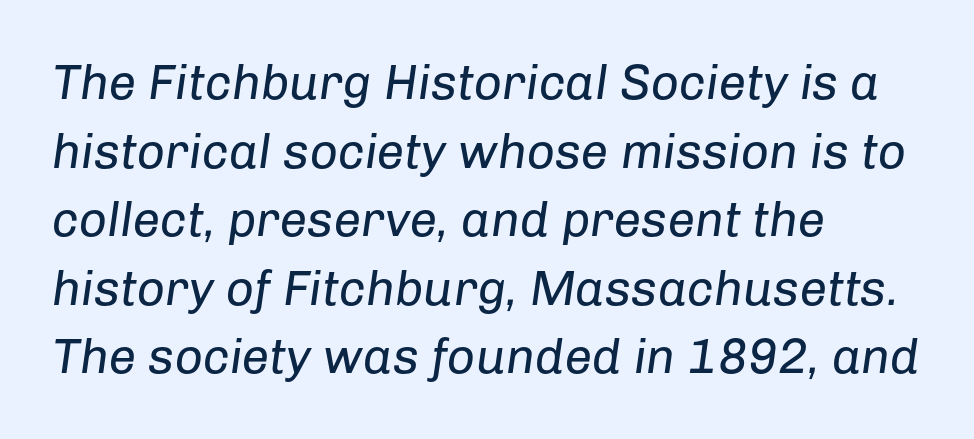
Q: Is the text bold? A: No.
Q: Is the text italic (slanted)? A: Yes, it leans right by about 8 degrees.
Q: Is the text underlined? A: No.
Q: How is the paragraph aligned? A: Left-aligned.
Q: Is the spacing between letters normal or unusually wide? A: Normal.
Q: Is the spacing between lines tight, normal or loose? A: Normal.
Q: Width (condensed, normal, or wide)? A: Normal.
Q: Stroke contrast? A: Low.
Q: x-height? A: Medium.
Q: Monospaced? A: No.
